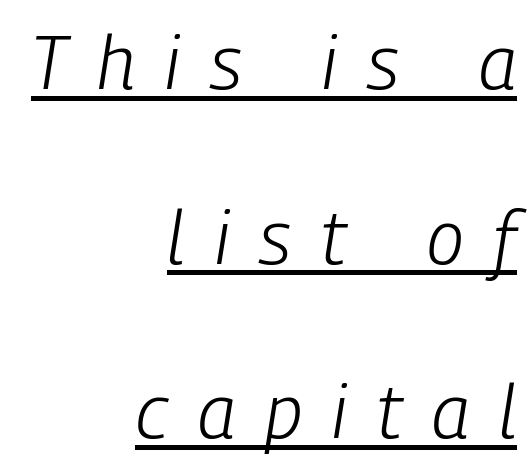
Ink coverage per letter is moderate at most. Is there much room between lines? Yes — plenty of vertical air separates them. A typesetter would call this proportional, since set widths differ per character. What decoration does the sample have? An underline. Short and long lines alike share a common ending point at right.
